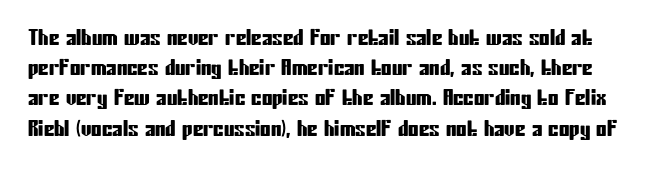
Q: Is the text italic (slanted)? A: No, it is upright.
Q: Is the text underlined? A: No.
Q: Is the spacing between letters normal or unusually wide? A: Normal.
Q: Is the spacing between lines tight, normal or loose? A: Normal.
